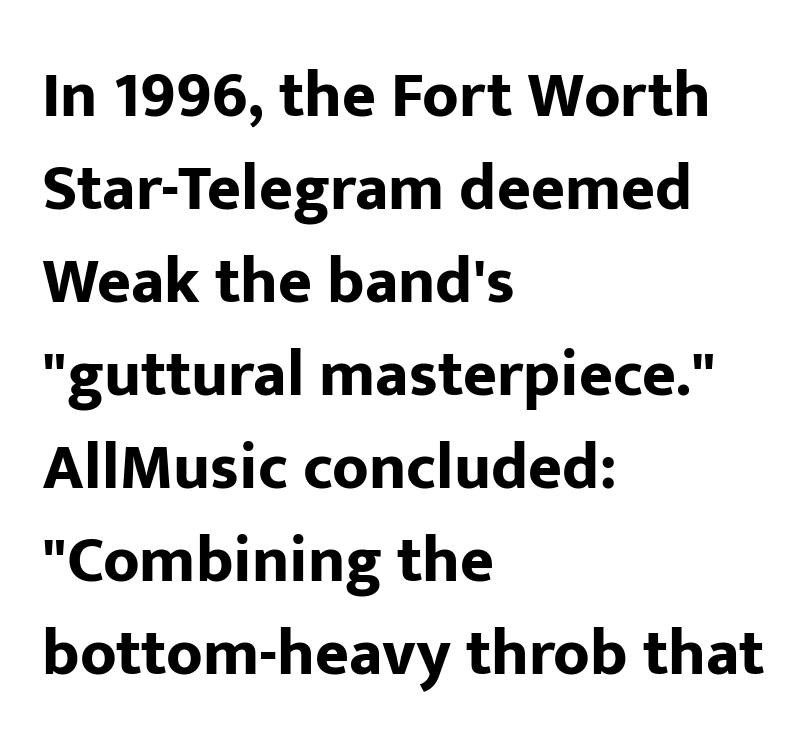
The passage shown is typed in a proportional face where columns would drift. You can tell from the bare stems that sans-serif type was used. As a designer I'd log this as weight 700, bold. Quick note: underline off.
